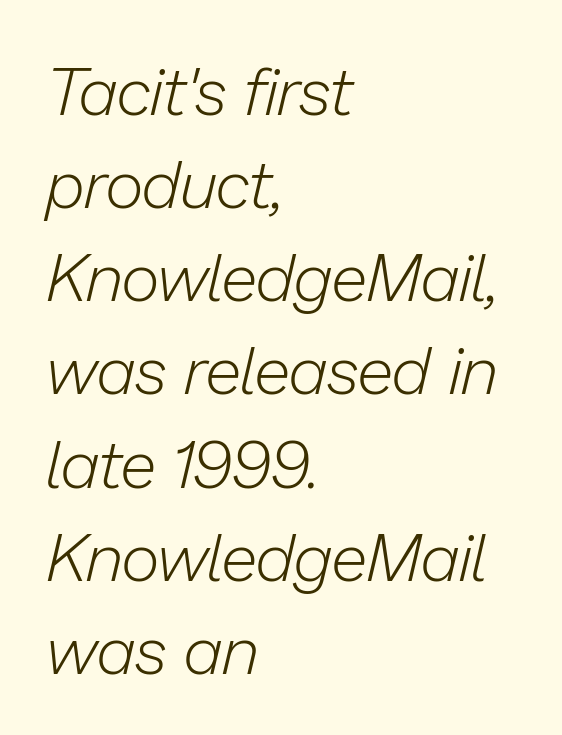
{"italic": "yes", "lean": "right", "slant_degrees": 13, "bold": "no", "weight": "light", "width": "normal", "stroke_contrast": "low", "x_height": "medium", "monospaced": "no", "underline": "no", "align": "left", "line_spacing": "normal", "line_spacing_ratio": 1.39, "letter_spacing": "normal", "letter_spacing_em": 0.0, "glyph_px": 67}
